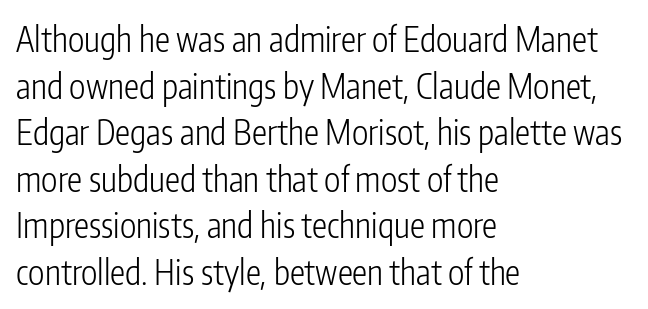
Q: Is the text bold? A: No.
Q: Is the text italic (slanted)? A: No, it is upright.
Q: Is the typeface a serif or a sans-serif typeface? A: Sans-serif.
Q: Is the text underlined? A: No.
Q: How is the paragraph aligned? A: Left-aligned.
Q: Is the spacing between letters normal or unusually wide? A: Normal.
Q: Is the spacing between lines tight, normal or loose? A: Normal.
Q: Width (condensed, normal, or wide)? A: Condensed.
Q: Stroke contrast? A: Low.
Q: x-height? A: Medium.
Q: Monospaced? A: No.
